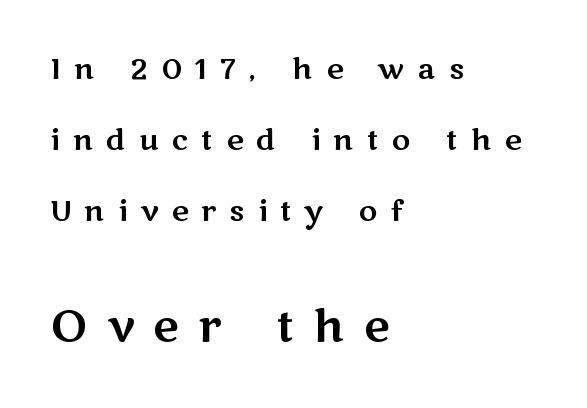
Q: Is the text italic (slanted)? A: No, it is upright.
Q: Is the typeface a serif or a sans-serif typeface? A: Sans-serif.
Q: Is the text underlined? A: No.
Q: How is the paragraph aligned? A: Left-aligned.
Q: Is the spacing between letters normal or unusually wide? A: Unusually wide.
Q: Is the spacing between lines tight, normal or loose? A: Loose.
Q: Which block of text is set in a larger size, the first (top) or the second (bottom)? A: The second (bottom) one.
Q: Width (condensed, normal, or wide)? A: Wide.
Q: Stroke contrast? A: Medium.
Q: x-height? A: Medium.
Q: Monospaced? A: No.
